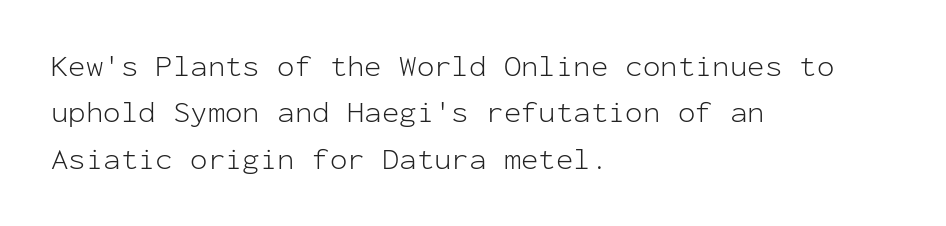
{"serif": "no", "italic": "no", "bold": "no", "weight": "light", "width": "normal", "stroke_contrast": "low", "x_height": "medium", "monospaced": "yes", "underline": "no", "align": "left", "line_spacing": "normal", "line_spacing_ratio": 1.6, "letter_spacing": "normal", "letter_spacing_em": 0.0, "glyph_px": 29}
